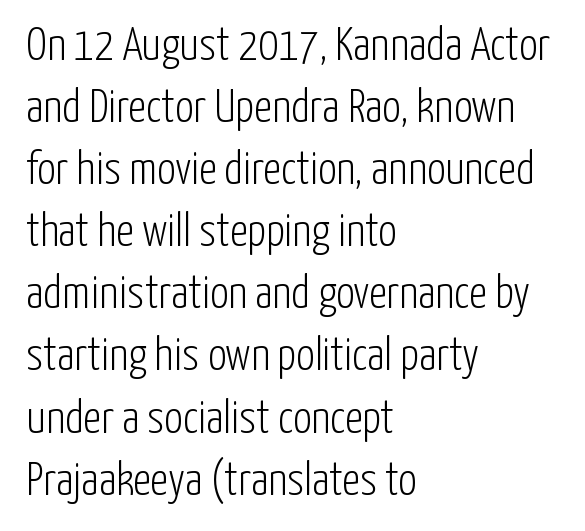
Q: Is the text bold? A: No.
Q: Is the text italic (slanted)? A: No, it is upright.
Q: Is the typeface a serif or a sans-serif typeface? A: Sans-serif.
Q: Is the text underlined? A: No.
Q: How is the paragraph aligned? A: Left-aligned.
Q: Is the spacing between letters normal or unusually wide? A: Normal.
Q: Is the spacing between lines tight, normal or loose? A: Normal.
Q: Width (condensed, normal, or wide)? A: Condensed.
Q: Stroke contrast? A: Low.
Q: x-height? A: Medium.
Q: Monospaced? A: No.
